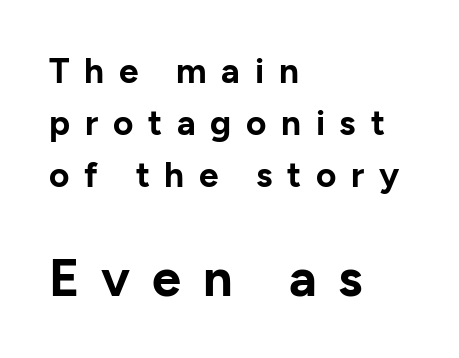
The image shows 52 px bold sans-serif type, upright; set left-aligned, normal line spacing (1.48x), unusually wide letter spacing (+0.42 em), not underlined; the second (bottom) block is 1.49x larger; low stroke contrast and a medium x-height.
